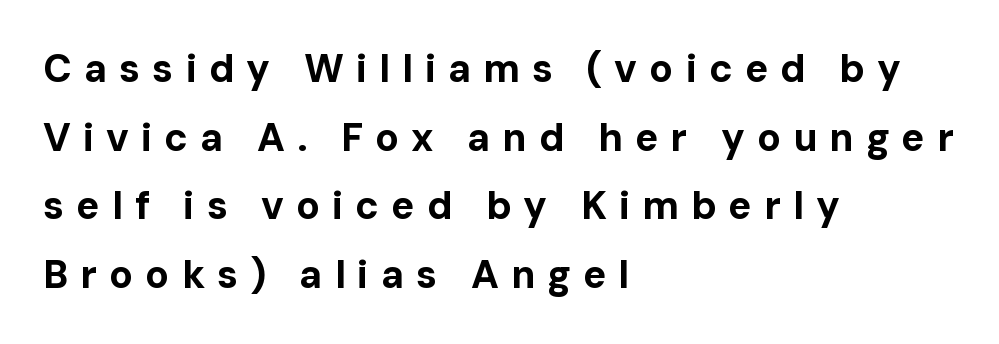
Q: Is the text bold? A: Yes.
Q: Is the text italic (slanted)? A: No, it is upright.
Q: Is the typeface a serif or a sans-serif typeface? A: Sans-serif.
Q: Is the text underlined? A: No.
Q: How is the paragraph aligned? A: Left-aligned.
Q: Is the spacing between letters normal or unusually wide? A: Unusually wide.
Q: Width (condensed, normal, or wide)? A: Normal.
Q: Stroke contrast? A: Low.
Q: x-height? A: Medium.
Q: Monospaced? A: No.
